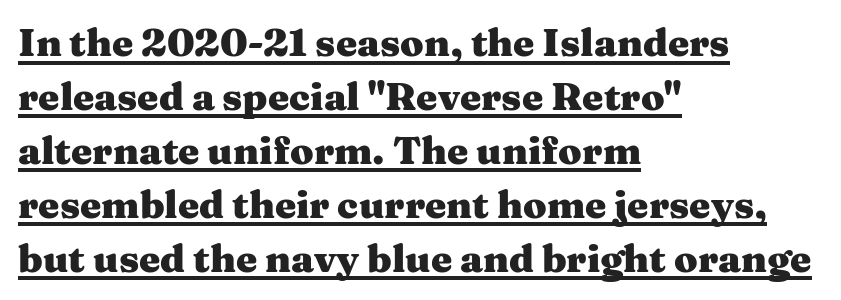
The image shows 38 px heavy, wide serif type, upright; set left-aligned, normal line spacing (1.42x), normal letter spacing, underlined; medium stroke contrast and a medium x-height.
